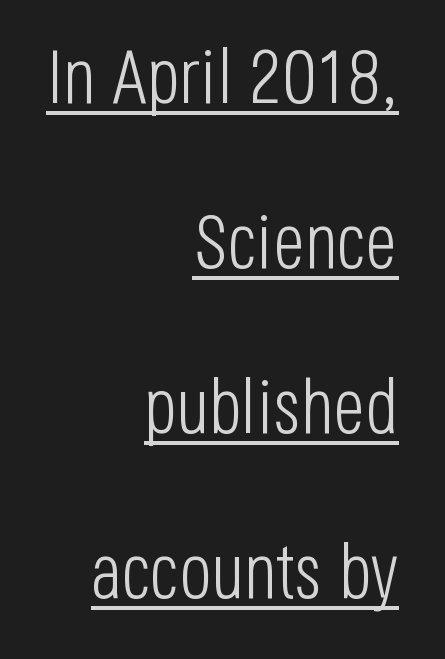
Check where the strokes stop: nothing finishes them off — pure sans. Line ends are locked; line starts wander. Does the lettering tilt? It doesn't — this is upright. Think of a printed novel: that variable character pitch is what you see here. These lines stand farther apart than default settings would place them. Ink coverage per letter is moderate at most.
